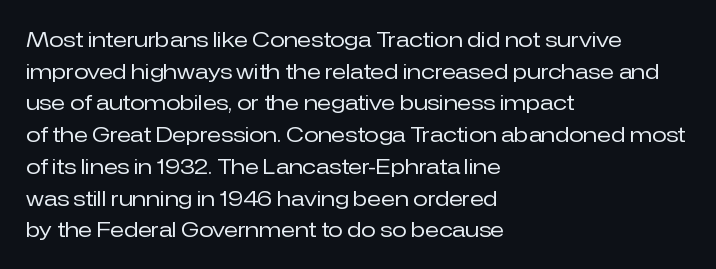
Style check: upright. Leftover space on each line is placed entirely after the last word. The rows are spaced the way most documents space them. The font is comparable to plain body text, perhaps lighter. Honestly, there is no underline to notice here at all. Nobody touched the tracking dial on this one.
